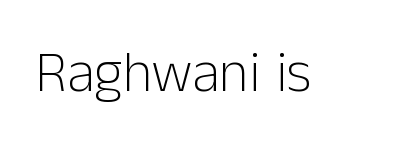
The image shows 57 px light sans-serif type, upright; set normal letter spacing, not underlined; low stroke contrast and a medium x-height.
